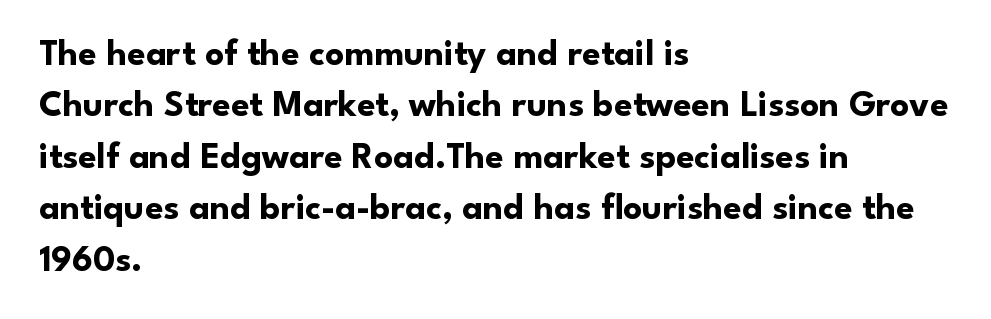
The image shows 37 px bold sans-serif type, upright; set left-aligned, normal line spacing (1.39x), normal letter spacing, not underlined; low stroke contrast and a small x-height.
